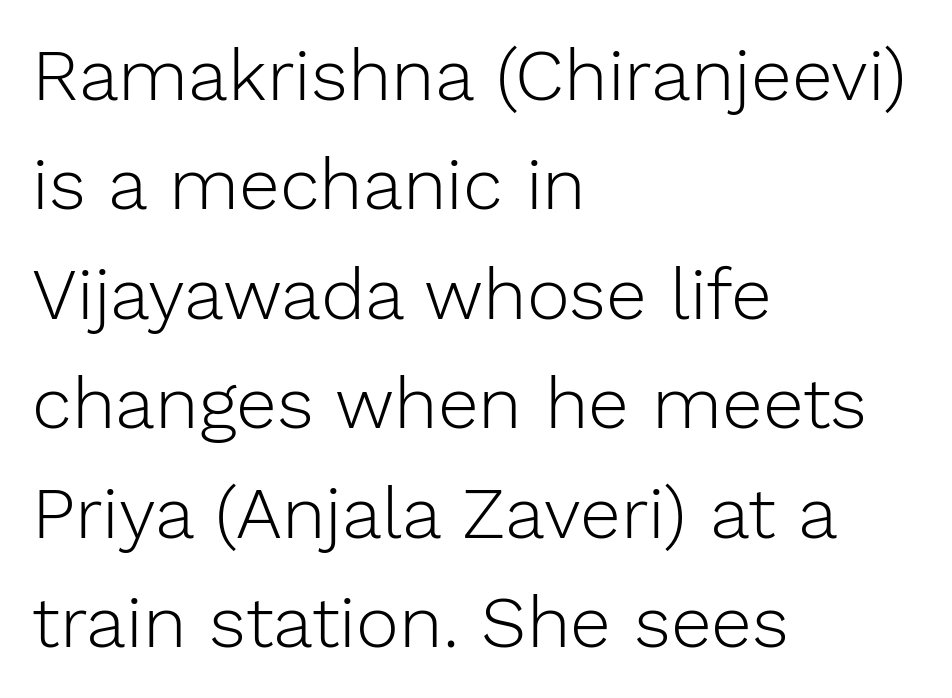
{"serif": "no", "italic": "no", "bold": "no", "weight": "light", "width": "normal", "stroke_contrast": "low", "x_height": "medium", "monospaced": "no", "underline": "no", "align": "left", "line_spacing": "normal", "line_spacing_ratio": 1.5, "letter_spacing": "normal", "letter_spacing_em": 0.0, "glyph_px": 73}
